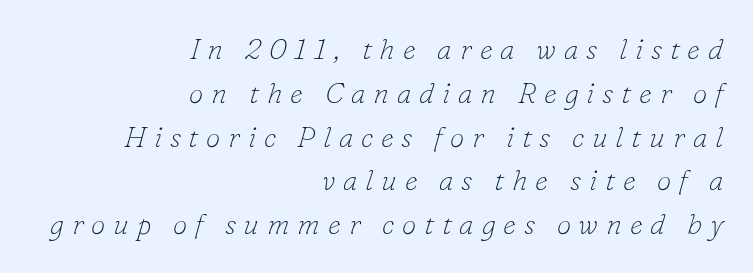
The image shows 29 px thin serif type, italic (leaning right); set right-aligned, normal line spacing (1.51x), unusually wide letter spacing (+0.27 em), not underlined; low stroke contrast and a small x-height.
